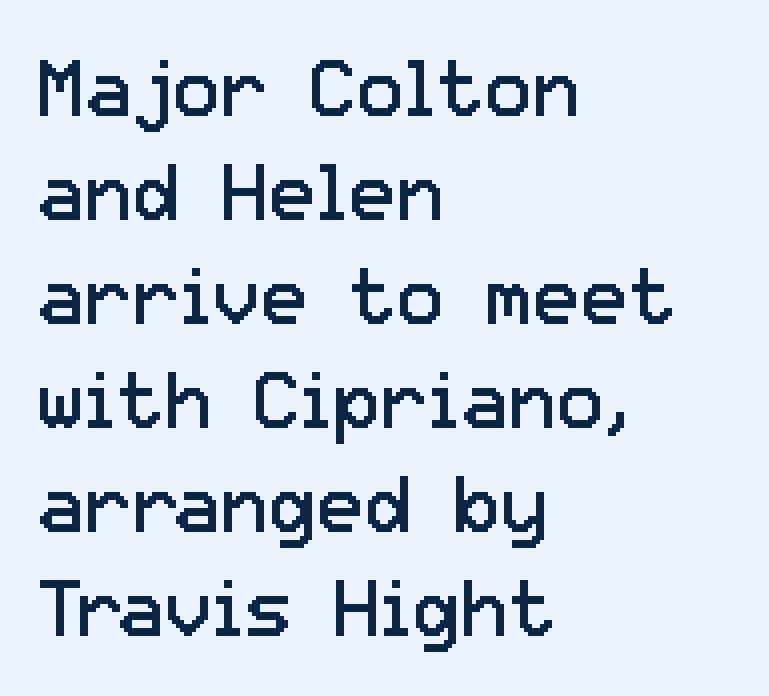
{"serif": "no", "italic": "no", "bold": "no", "weight": "regular", "width": "normal", "stroke_contrast": "low", "x_height": "medium", "monospaced": "no", "underline": "no", "align": "left", "line_spacing": "normal", "line_spacing_ratio": 1.3, "letter_spacing": "normal", "letter_spacing_em": 0.0, "glyph_px": 80}
